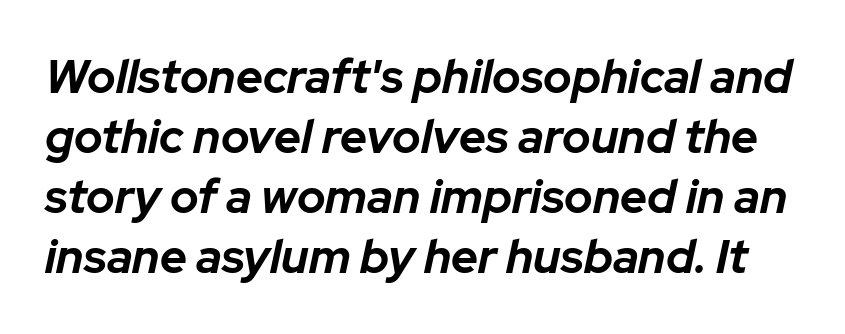
The image shows 47 px bold type, italic (leaning right); set normal line spacing (1.28x), normal letter spacing, not underlined; low stroke contrast and a medium x-height.
